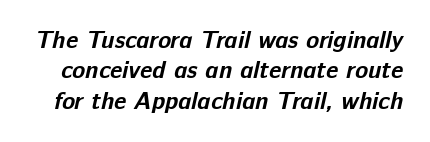
Quick note: interline space is typical. Chunky letters — that's bold for sure. The area under the type is left untouched. Between one letter and the next there's only the usual sliver of space.
